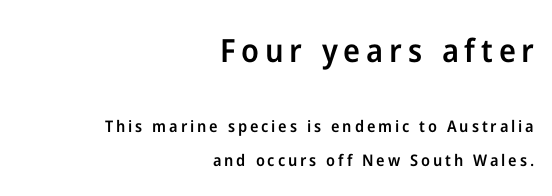
Q: Is the text bold? A: Semi-bold.
Q: Is the text italic (slanted)? A: No, it is upright.
Q: Is the typeface a serif or a sans-serif typeface? A: Sans-serif.
Q: Is the text underlined? A: No.
Q: How is the paragraph aligned? A: Right-aligned.
Q: Is the spacing between lines tight, normal or loose? A: Loose.
Q: Which block of text is set in a larger size, the first (top) or the second (bottom)? A: The first (top) one.
Q: Width (condensed, normal, or wide)? A: Normal.
Q: Stroke contrast? A: Low.
Q: x-height? A: Medium.
Q: Monospaced? A: No.
